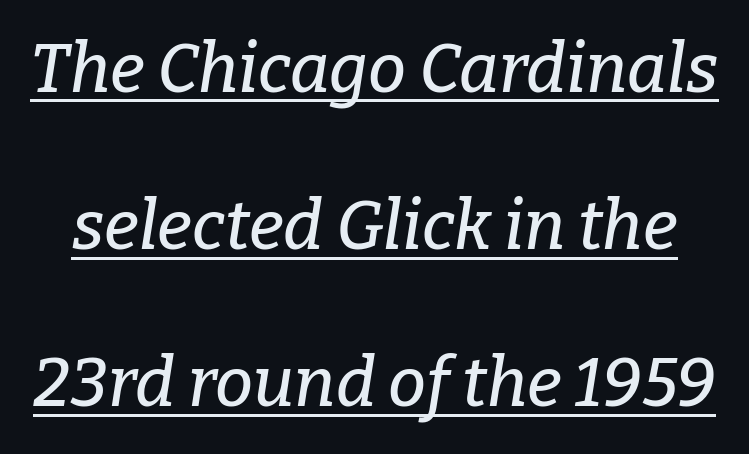
Q: Is the text italic (slanted)? A: Yes, it leans right by about 9 degrees.
Q: Is the typeface a serif or a sans-serif typeface? A: Serif.
Q: Is the text underlined? A: Yes.
Q: Is the spacing between letters normal or unusually wide? A: Normal.
Q: Is the spacing between lines tight, normal or loose? A: Loose.
Q: Width (condensed, normal, or wide)? A: Normal.
Q: Stroke contrast? A: Low.
Q: x-height? A: Medium.
Q: Monospaced? A: No.
